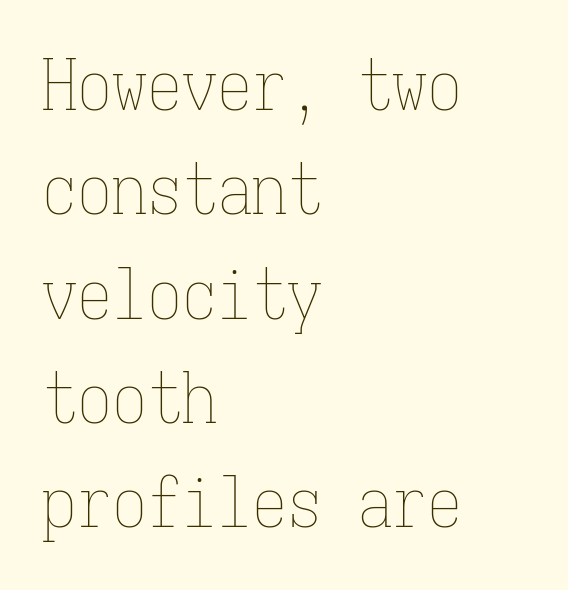
The image shows 70 px thin, condensed type, upright, monospaced; set left-aligned, normal line spacing (1.49x), normal letter spacing, not underlined; low stroke contrast and a medium x-height.
